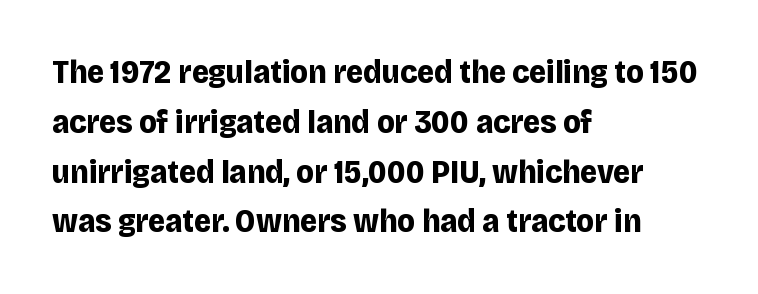
Q: Is the text bold? A: Yes.
Q: Is the text italic (slanted)? A: No, it is upright.
Q: Is the typeface a serif or a sans-serif typeface? A: Sans-serif.
Q: Is the text underlined? A: No.
Q: How is the paragraph aligned? A: Left-aligned.
Q: Is the spacing between letters normal or unusually wide? A: Normal.
Q: Is the spacing between lines tight, normal or loose? A: Normal.
Q: Width (condensed, normal, or wide)? A: Normal.
Q: Stroke contrast? A: Low.
Q: x-height? A: Large.
Q: Monospaced? A: No.
